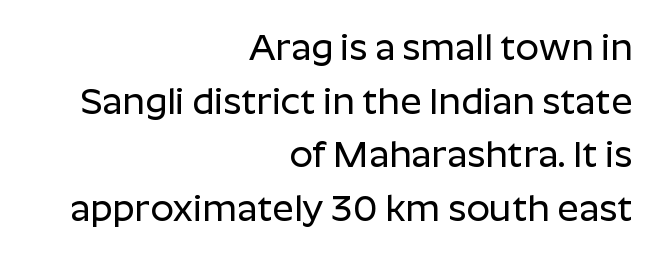
Look at the bottom of the vertical strokes: they stop flat, with no serifs. Spacing verdict: proportional, widths tailored to each character. A normal amount of white space separates one row of letters from the next. The rendering anchors every line to the right-hand side. Has an underline been added? It has not.
